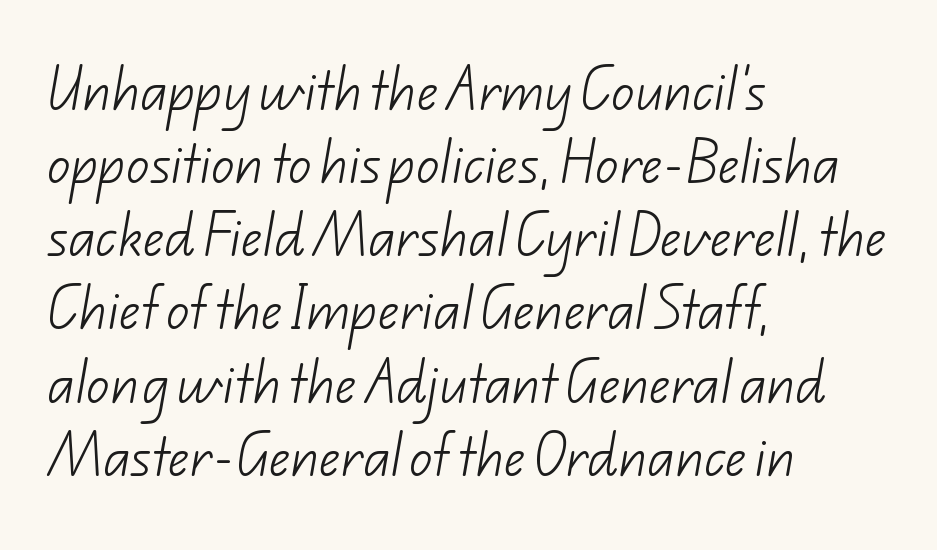
Q: Is the text bold? A: No.
Q: Is the typeface a serif or a sans-serif typeface? A: Sans-serif.
Q: Is the text underlined? A: No.
Q: How is the paragraph aligned? A: Left-aligned.
Q: Is the spacing between letters normal or unusually wide? A: Normal.
Q: Is the spacing between lines tight, normal or loose? A: Normal.
Q: Width (condensed, normal, or wide)? A: Normal.
Q: Stroke contrast? A: Low.
Q: x-height? A: Small.
Q: Monospaced? A: No.
